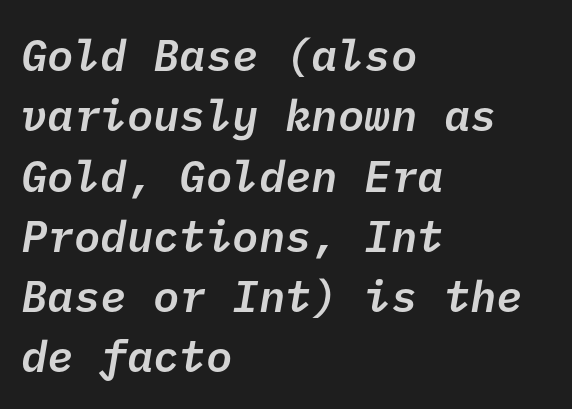
Q: Is the text bold? A: Semi-bold.
Q: Is the typeface a serif or a sans-serif typeface? A: Sans-serif.
Q: Is the text underlined? A: No.
Q: How is the paragraph aligned? A: Left-aligned.
Q: Is the spacing between letters normal or unusually wide? A: Normal.
Q: Is the spacing between lines tight, normal or loose? A: Normal.
Q: Width (condensed, normal, or wide)? A: Normal.
Q: Stroke contrast? A: Low.
Q: x-height? A: Medium.
